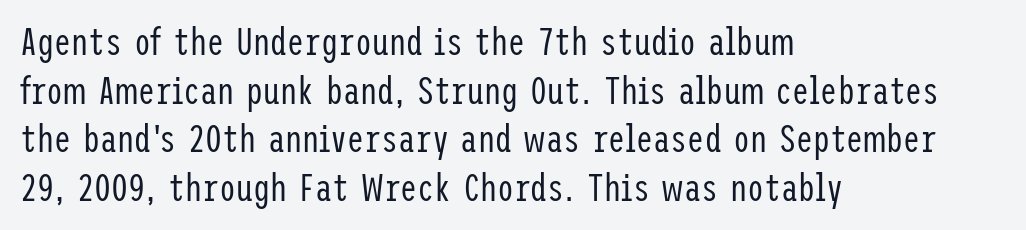
The face looks like a standard text weight, possibly lighter. The gap between lines stays unmarked. Nothing sits at the stroke ends, so this counts as sans-serif. These lines are set flush left with a ragged right edge.
